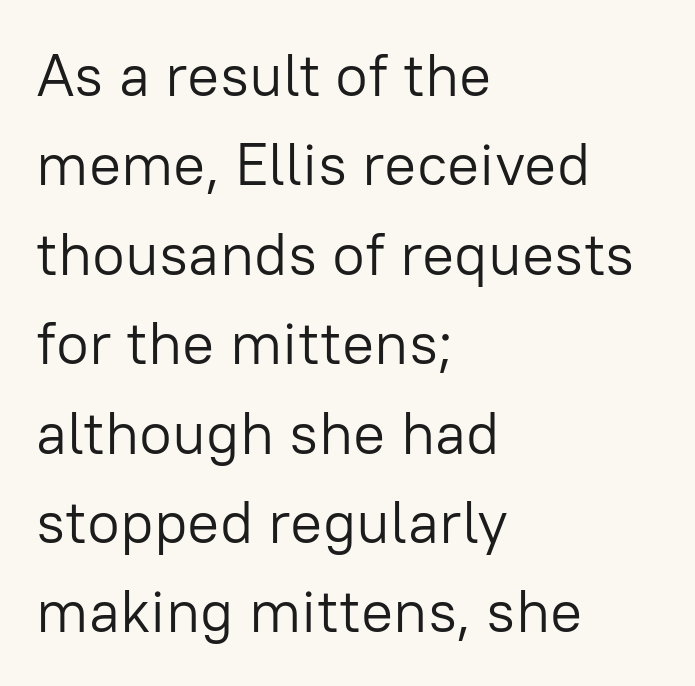
{"serif": "no", "italic": "no", "bold": "no", "weight": "light", "width": "normal", "stroke_contrast": "low", "x_height": "medium", "monospaced": "no", "underline": "no", "align": "left", "line_spacing": "normal", "line_spacing_ratio": 1.49, "letter_spacing": "normal", "letter_spacing_em": 0.0, "glyph_px": 60}
